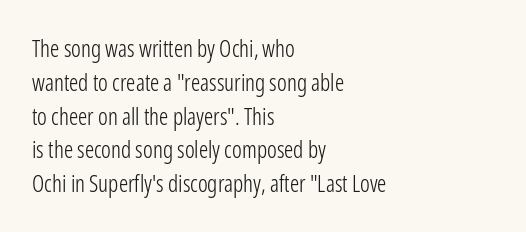
The image shows 23 px text type, upright; set left-aligned, normal line spacing (1.47x), normal letter spacing, not underlined.
